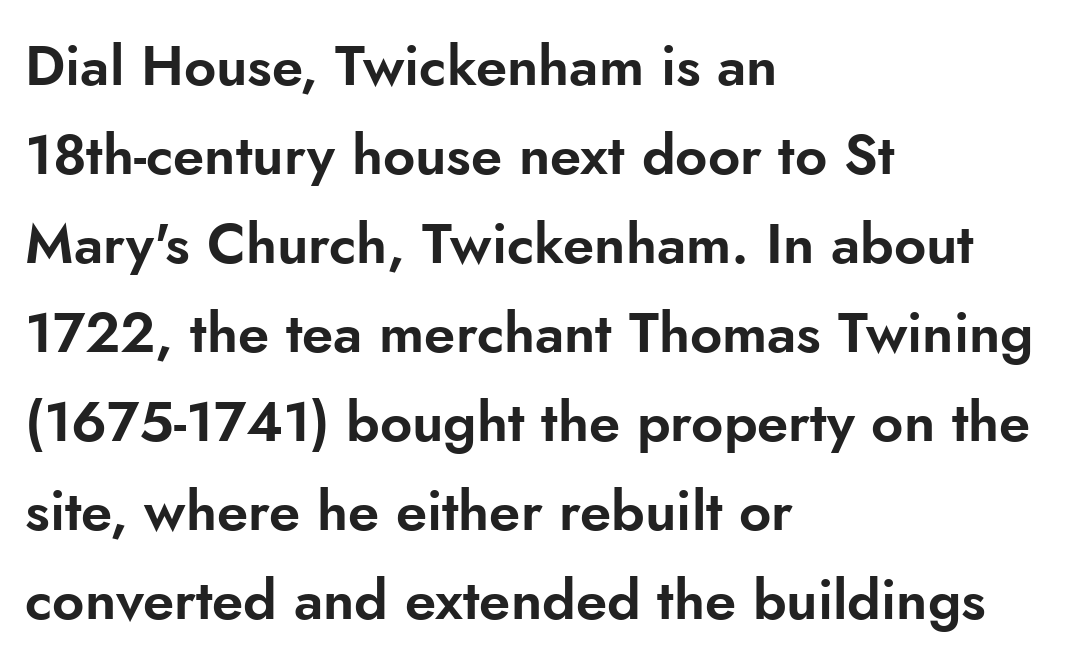
The font family rendered here belongs to the sans-serif group. Descenders hang freely into open space. The line texture is even and compact thanks to regular tracking. The designer left line spacing at the default.
